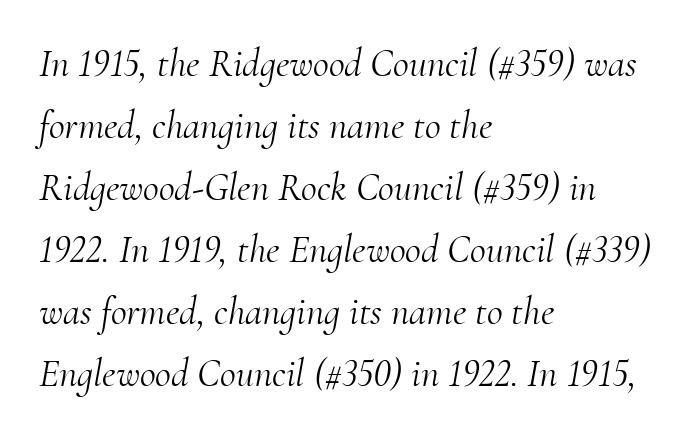
Q: Is the text bold? A: No.
Q: Is the text italic (slanted)? A: Yes, it leans right by about 10 degrees.
Q: Is the typeface a serif or a sans-serif typeface? A: Serif.
Q: Is the text underlined? A: No.
Q: How is the paragraph aligned? A: Left-aligned.
Q: Is the spacing between letters normal or unusually wide? A: Normal.
Q: Is the spacing between lines tight, normal or loose? A: Normal.
Q: Width (condensed, normal, or wide)? A: Normal.
Q: Stroke contrast? A: Medium.
Q: x-height? A: Small.
Q: Monospaced? A: No.
